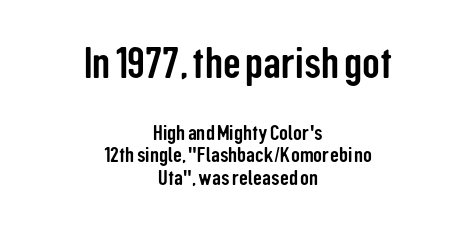
The image shows 44 px condensed sans-serif type, upright; set centered, tight line spacing (1.03x), normal letter spacing, not underlined; the first (top) block is 2.0x larger; low stroke contrast and a medium x-height.
